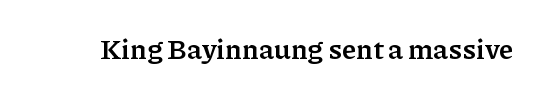
The image shows 28 px semibold serif type, upright; set normal letter spacing, not underlined; low stroke contrast and a medium x-height.
